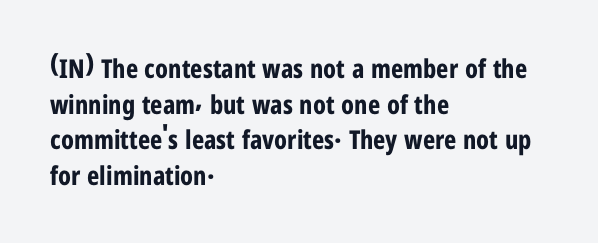
Descenders are the only things crossing below the line. Weight: bold. The tracking reads as untouched default to a designer's eye. A typesetter would mark this as roman, not italic.
